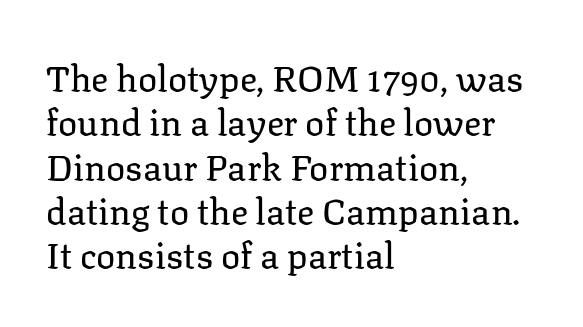
The image shows 36 px regular-weight serif type, upright; set left-aligned, line spacing 1.23x, normal letter spacing, not underlined; low stroke contrast and a medium x-height.
